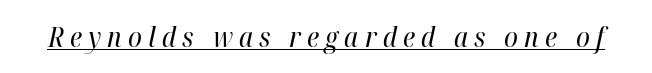
Q: Is the text bold? A: No.
Q: Is the text italic (slanted)? A: Yes, it leans right by about 12 degrees.
Q: Is the text underlined? A: Yes.
Q: Is the spacing between letters normal or unusually wide? A: Unusually wide.
Q: Width (condensed, normal, or wide)? A: Condensed.
Q: Stroke contrast? A: High.
Q: x-height? A: Medium.
Q: Monospaced? A: No.
